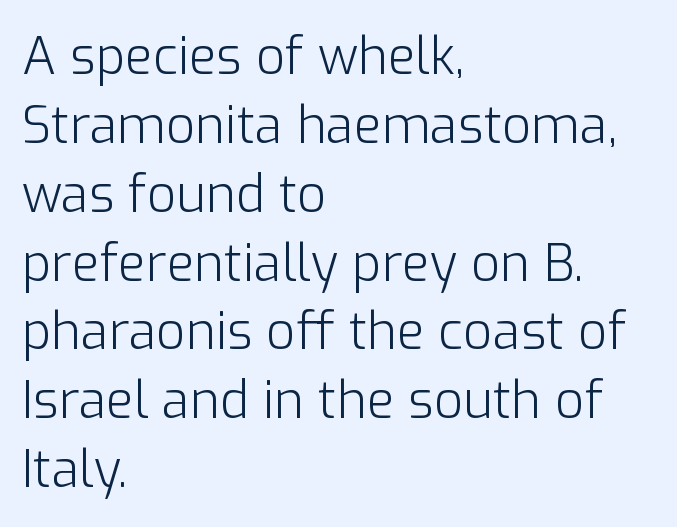
The image shows 51 px light sans-serif type, upright; set left-aligned, normal line spacing (1.35x), normal letter spacing, not underlined; low stroke contrast and a medium x-height.
